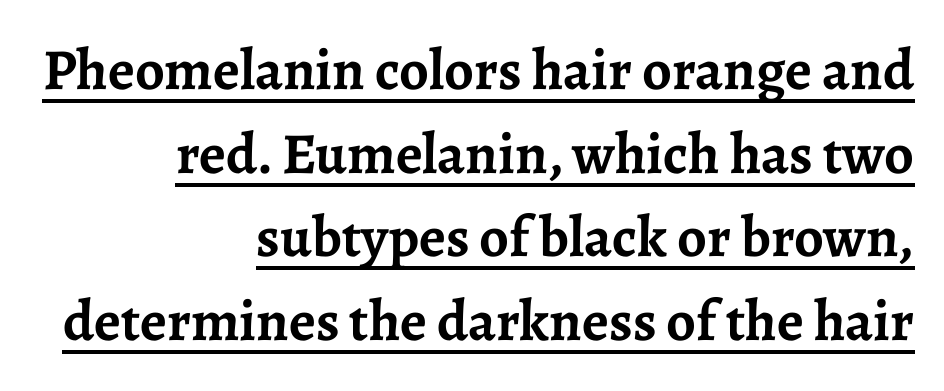
Q: Is the text bold? A: Yes.
Q: Is the text italic (slanted)? A: No, it is upright.
Q: Is the typeface a serif or a sans-serif typeface? A: Serif.
Q: Is the text underlined? A: Yes.
Q: How is the paragraph aligned? A: Right-aligned.
Q: Is the spacing between letters normal or unusually wide? A: Normal.
Q: Is the spacing between lines tight, normal or loose? A: Normal.
Q: Width (condensed, normal, or wide)? A: Normal.
Q: Stroke contrast? A: Low.
Q: x-height? A: Medium.
Q: Monospaced? A: No.
